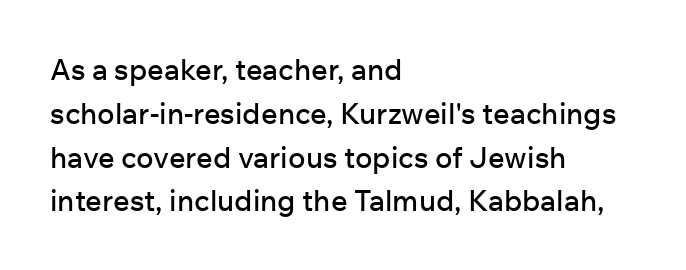
The rag falls on the right side of this text block. Is there any slant? The stems are plumb. These lines are rendered in a variable-pitch font. The block of text has a typical density, with ordinary space between rows.
